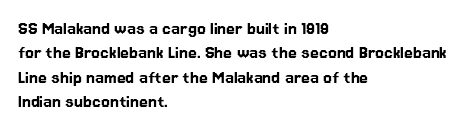
{"italic": "no", "underline": "no", "align": "left", "line_spacing_ratio": 1.22, "letter_spacing": "normal", "letter_spacing_em": 0.0, "glyph_px": 20}
